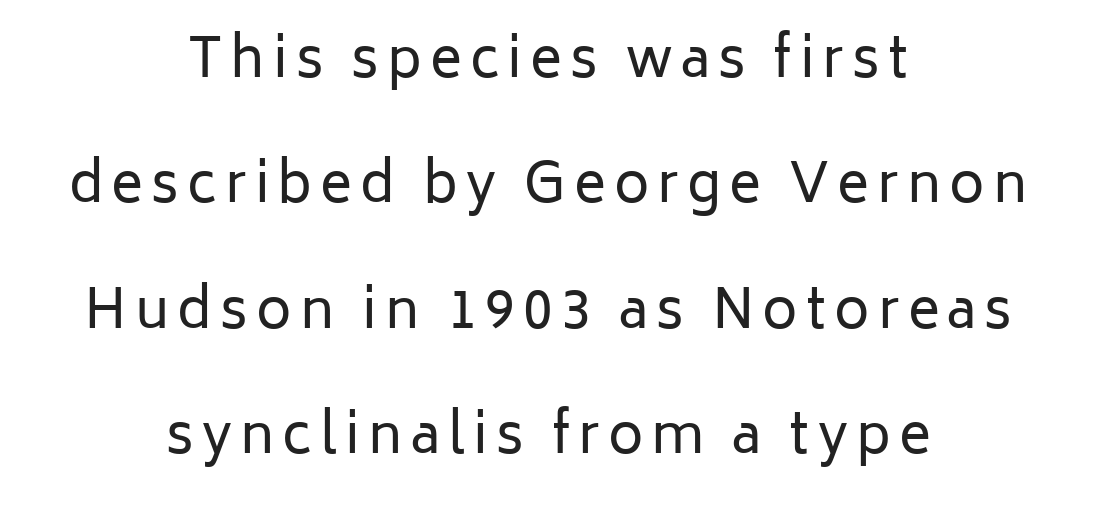
The image shows 54 px regular-weight sans-serif type, upright; set centered, loose line spacing (2.32x), not underlined; low stroke contrast and a medium x-height.
